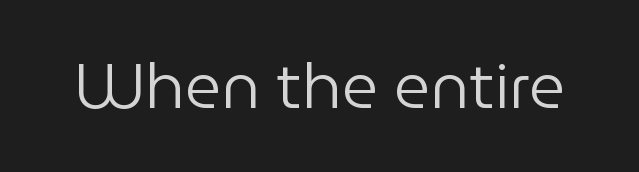
{"serif": "no", "italic": "no", "bold": "no", "weight": "regular", "width": "normal", "stroke_contrast": "low", "x_height": "medium", "monospaced": "no", "underline": "no", "letter_spacing": "normal", "letter_spacing_em": 0.0, "glyph_px": 63}
